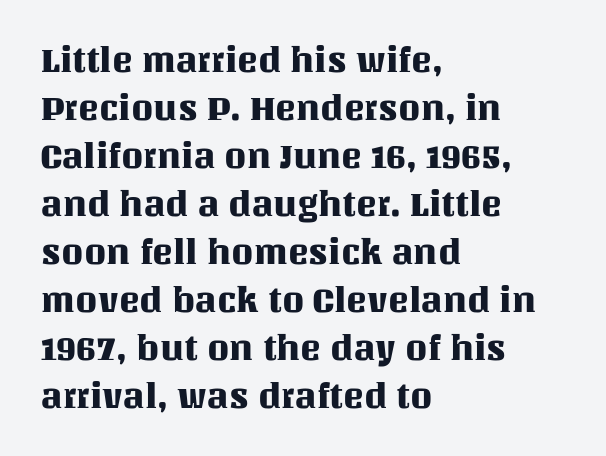
The image shows 35 px text type, upright; set left-aligned, normal line spacing (1.37x), normal letter spacing, not underlined; medium stroke contrast and a large x-height.
